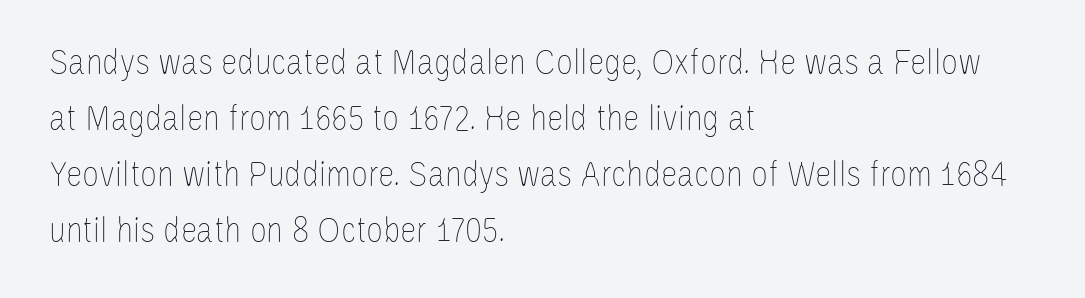
Nobody drew a line under any word here. Spacing between characters is what you'd get straight out of the box. You could not count columns in this text — the font is proportionally spaced. Nope, not italic — everything's standing straight.
